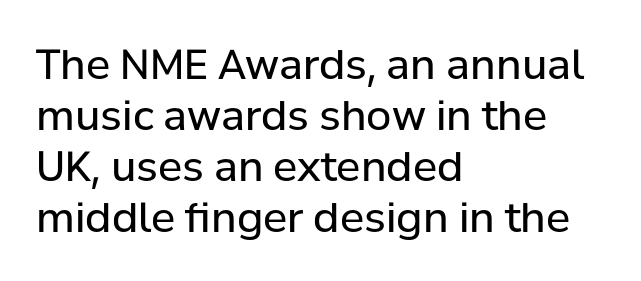
{"serif": "no", "italic": "no", "bold": "no", "weight": "regular", "width": "normal", "stroke_contrast": "low", "x_height": "medium", "monospaced": "no", "underline": "no", "align": "left", "line_spacing_ratio": 1.24, "letter_spacing": "normal", "letter_spacing_em": 0.0, "glyph_px": 41}
